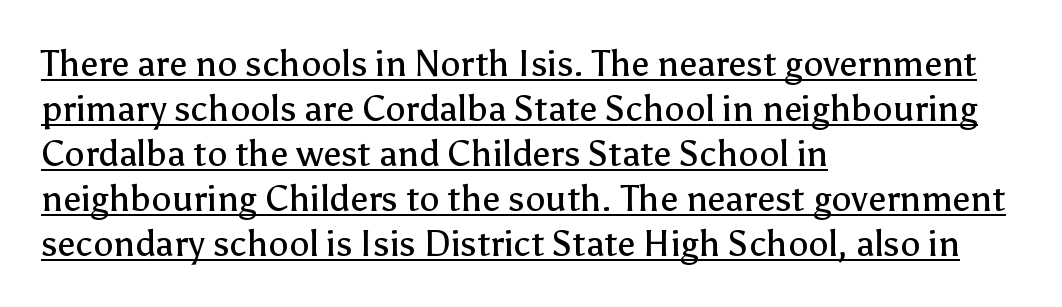
The image shows 36 px regular-weight sans-serif type, upright; set left-aligned, normal line spacing (1.25x), normal letter spacing, underlined; low stroke contrast and a medium x-height.
